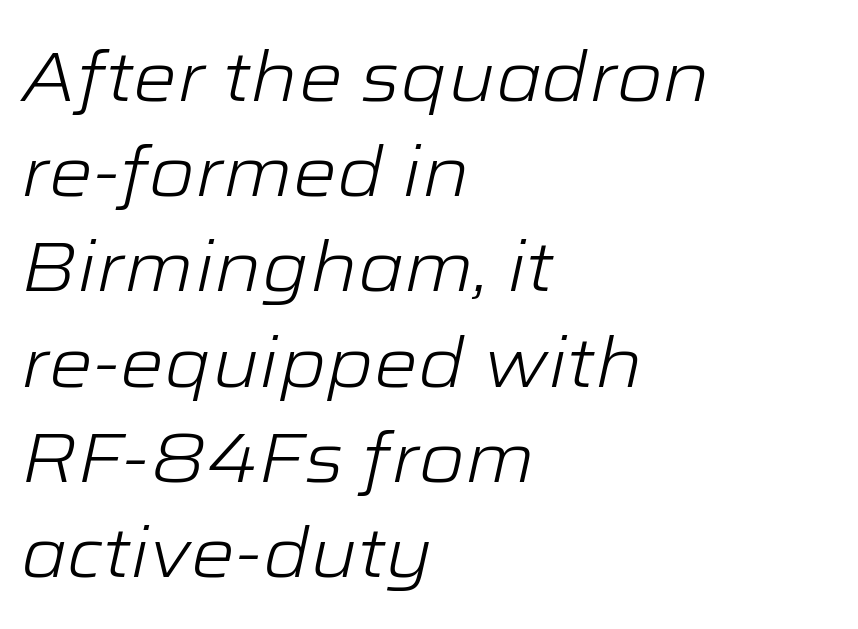
Q: Is the text bold? A: No.
Q: Is the text italic (slanted)? A: Yes, it leans right by about 12 degrees.
Q: Is the text underlined? A: No.
Q: How is the paragraph aligned? A: Left-aligned.
Q: Is the spacing between letters normal or unusually wide? A: Normal.
Q: Is the spacing between lines tight, normal or loose? A: Normal.
Q: Width (condensed, normal, or wide)? A: Wide.
Q: Stroke contrast? A: Low.
Q: x-height? A: Medium.
Q: Monospaced? A: No.
